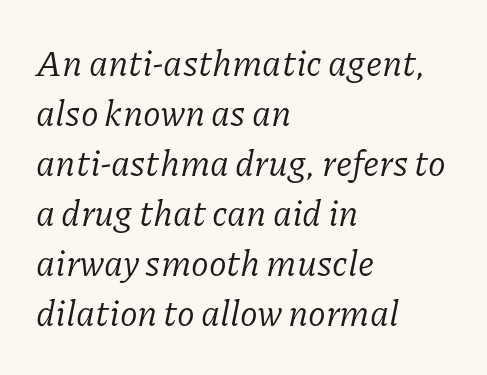
Q: Is the text bold? A: No.
Q: Is the text italic (slanted)? A: Yes, it leans right by about 11 degrees.
Q: Is the typeface a serif or a sans-serif typeface? A: Serif.
Q: Is the text underlined? A: No.
Q: How is the paragraph aligned? A: Left-aligned.
Q: Is the spacing between letters normal or unusually wide? A: Normal.
Q: Is the spacing between lines tight, normal or loose? A: Normal.
Q: Width (condensed, normal, or wide)? A: Normal.
Q: Stroke contrast? A: Low.
Q: x-height? A: Medium.
Q: Monospaced? A: No.
